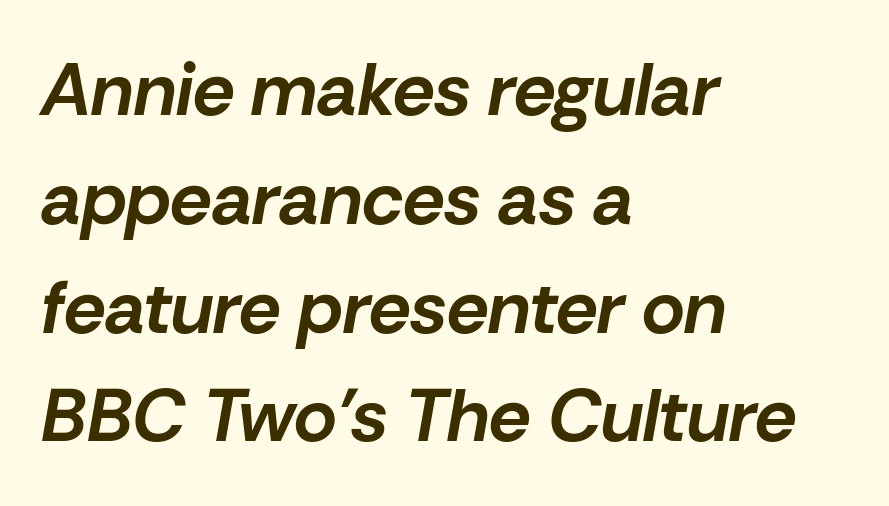
{"italic": "yes", "lean": "right", "slant_degrees": 10, "bold": "yes", "weight": "bold", "width": "normal", "stroke_contrast": "low", "x_height": "medium", "monospaced": "no", "underline": "no", "align": "left", "line_spacing": "normal", "line_spacing_ratio": 1.47, "letter_spacing": "normal", "letter_spacing_em": 0.0, "glyph_px": 74}
